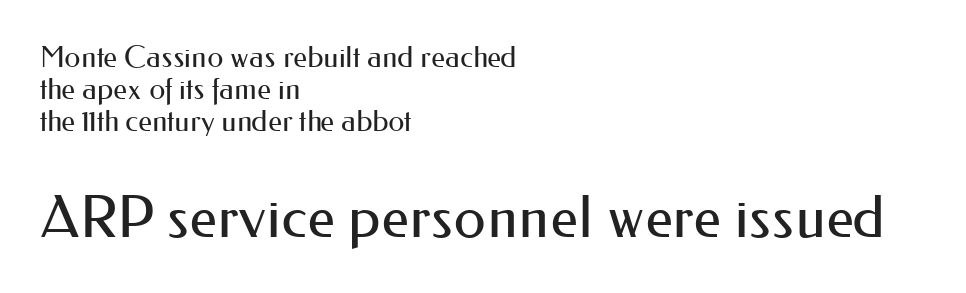
{"serif": "no", "italic": "no", "bold": "no", "weight": "regular", "width": "normal", "stroke_contrast": "medium", "x_height": "small", "monospaced": "no", "underline": "no", "align": "left", "line_spacing": "tight", "line_spacing_ratio": 1.11, "letter_spacing": "normal", "letter_spacing_em": 0.0, "larger_block": "second", "size_ratio": 2.0, "glyph_px": 58}
